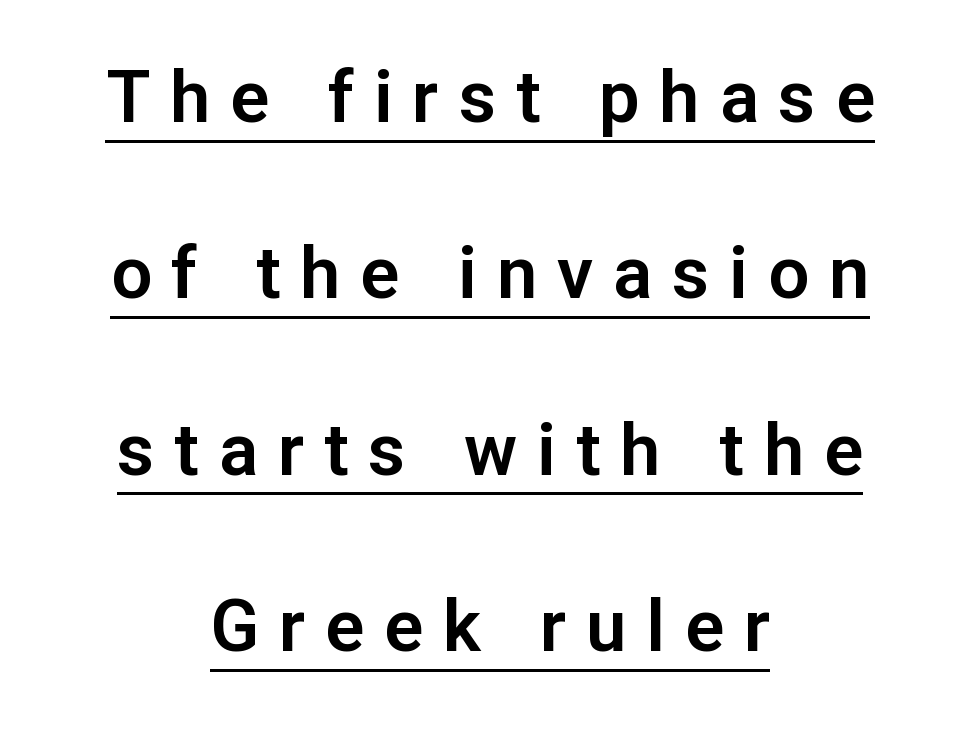
Q: Is the text italic (slanted)? A: No, it is upright.
Q: Is the typeface a serif or a sans-serif typeface? A: Sans-serif.
Q: Is the text underlined? A: Yes.
Q: How is the paragraph aligned? A: Centered.
Q: Is the spacing between letters normal or unusually wide? A: Unusually wide.
Q: Is the spacing between lines tight, normal or loose? A: Loose.
Q: Width (condensed, normal, or wide)? A: Normal.
Q: Stroke contrast? A: Low.
Q: x-height? A: Medium.
Q: Monospaced? A: No.
